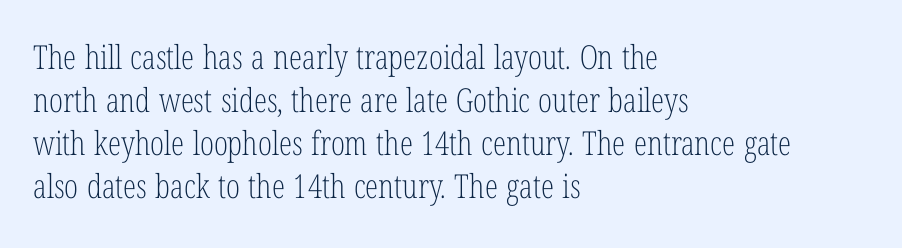
The image shows 33 px light, condensed serif type, upright; set left-aligned, normal line spacing (1.3x), normal letter spacing, not underlined; low stroke contrast and a medium x-height.
